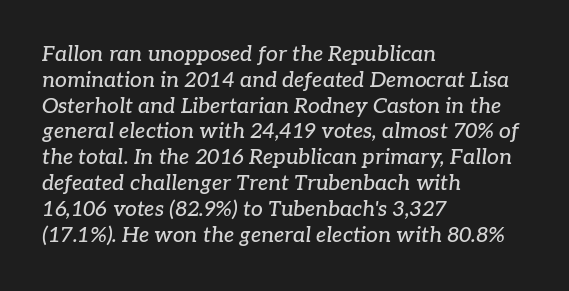
Inter-character spacing is left at the font's built-in metrics. Rule under the text: the space is simply empty. Looking at the ascenders, they clearly lean. Where is the straight margin? On the left.
